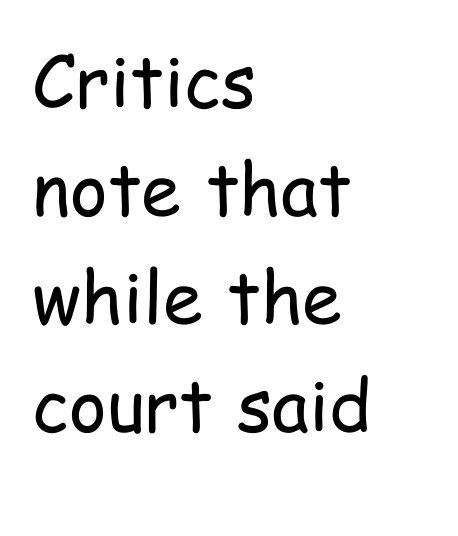
The image shows 72 px regular-weight, condensed sans-serif type, upright; set left-aligned, normal line spacing (1.5x), normal letter spacing, not underlined; low stroke contrast and a medium x-height.
